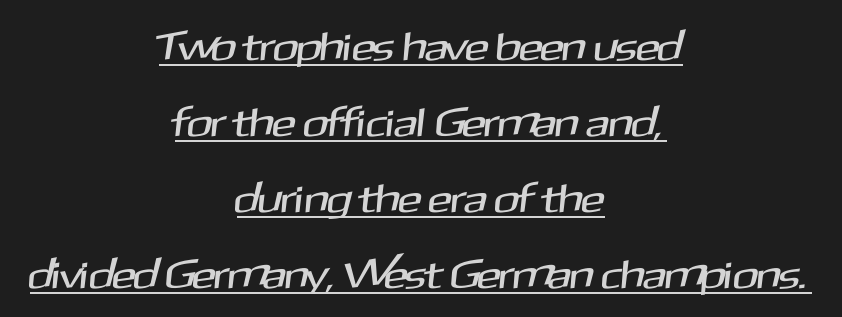
Line spacing here is loose. These lines are centered, leaving both edges ragged. Beneath each row of characters lies a ruled line. You can tell from the bare stems that sans-serif type was used. Note the varied advance widths — an 'i' is clearly narrower than an 'm'. Does extra space separate the letters? No, they use regular spacing.
